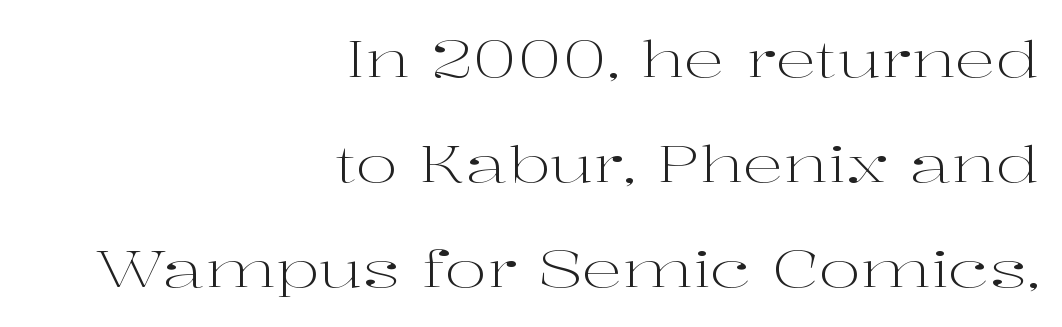
Q: Is the text bold? A: No.
Q: Is the text italic (slanted)? A: No, it is upright.
Q: Is the typeface a serif or a sans-serif typeface? A: Serif.
Q: Is the text underlined? A: No.
Q: How is the paragraph aligned? A: Right-aligned.
Q: Is the spacing between letters normal or unusually wide? A: Normal.
Q: Is the spacing between lines tight, normal or loose? A: Loose.
Q: Width (condensed, normal, or wide)? A: Wide.
Q: Stroke contrast? A: High.
Q: x-height? A: Medium.
Q: Monospaced? A: No.
